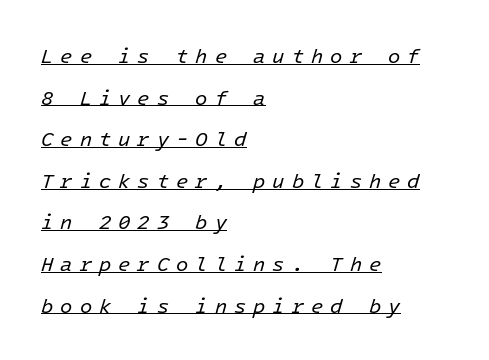
{"italic": "yes", "lean": "right", "slant_degrees": 16, "bold": "no", "underline": "yes", "align": "left", "line_spacing": "loose", "line_spacing_ratio": 2.08, "letter_spacing": "wide", "letter_spacing_em": 0.35, "glyph_px": 20}
